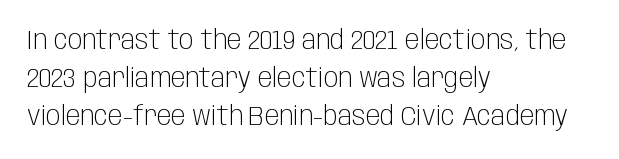
Short note: letters normally spaced. These lines are set flush left with a ragged right edge. The passage shown is not bold in any degree. Rows of type keep a routine distance in the vertical direction. This is the regular roman posture of the typeface.
